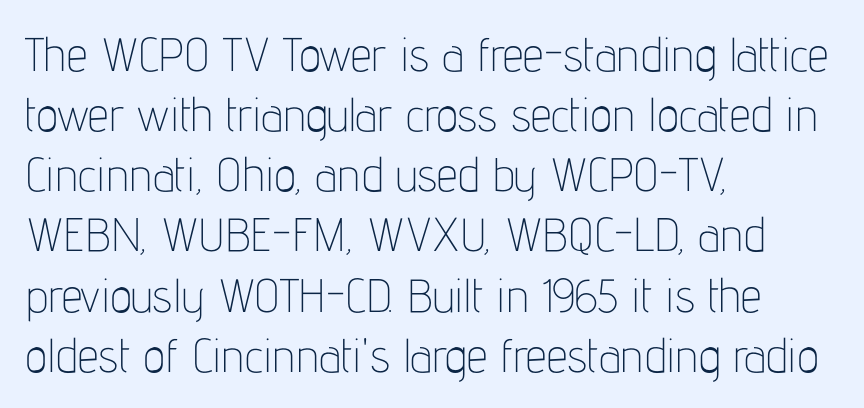
Q: Is the text bold? A: No.
Q: Is the text italic (slanted)? A: No, it is upright.
Q: Is the typeface a serif or a sans-serif typeface? A: Sans-serif.
Q: Is the text underlined? A: No.
Q: How is the paragraph aligned? A: Left-aligned.
Q: Is the spacing between letters normal or unusually wide? A: Normal.
Q: Is the spacing between lines tight, normal or loose? A: Normal.
Q: Width (condensed, normal, or wide)? A: Condensed.
Q: Stroke contrast? A: Low.
Q: x-height? A: Medium.
Q: Monospaced? A: No.
